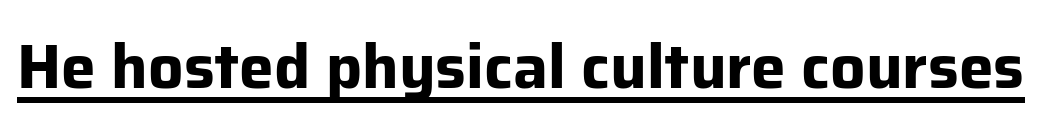
The image shows 62 px bold sans-serif type, upright; set normal letter spacing, underlined; low stroke contrast and a medium x-height.
